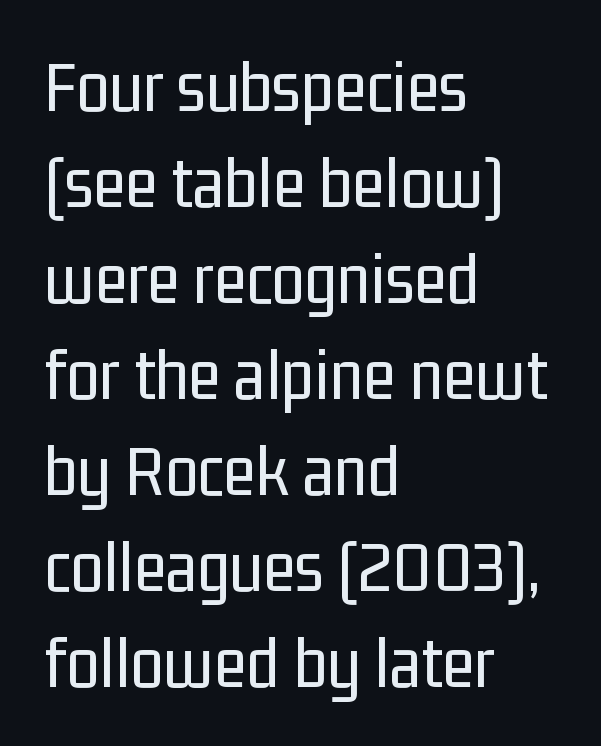
{"serif": "no", "italic": "no", "bold": "no", "weight": "regular", "width": "condensed", "stroke_contrast": "low", "x_height": "medium", "monospaced": "no", "underline": "no", "align": "left", "line_spacing": "normal", "line_spacing_ratio": 1.28, "letter_spacing": "normal", "letter_spacing_em": 0.0, "glyph_px": 75}
